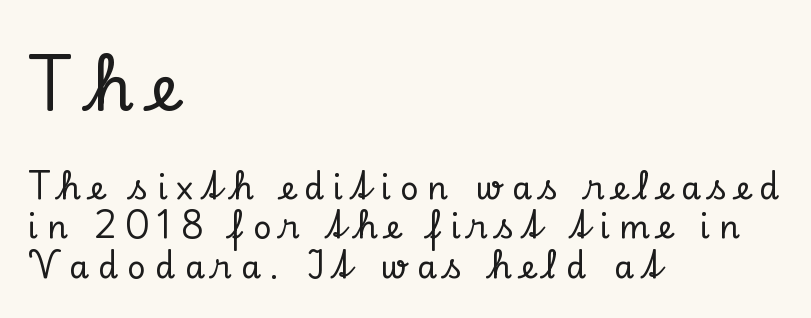
The image shows 64 px text type, upright; set left-aligned, line spacing 1.23x, unusually wide letter spacing (+0.28 em), not underlined; the first (top) block is 2.0x larger; low stroke contrast and a small x-height.
